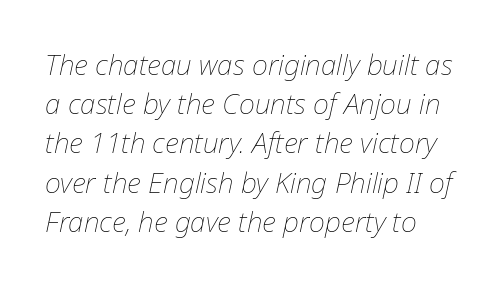
The image shows 28 px thin type, italic (leaning right); set normal line spacing (1.4x), normal letter spacing, not underlined; low stroke contrast and a medium x-height.
